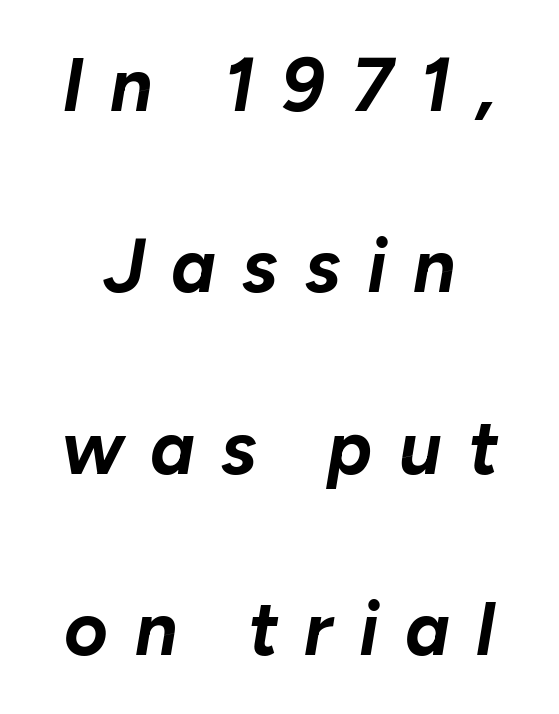
Here the glyphs are tracked loosely, breaking word shapes into spaced letters. The strokes are fattened all the way to bold. The block of text is sparse from top to bottom, with ample space between rows. Do the characters align in a grid? No, the font is proportional. Anything drawn beneath the words? Only blank space. The face used here has a pronounced slope to its letters.
